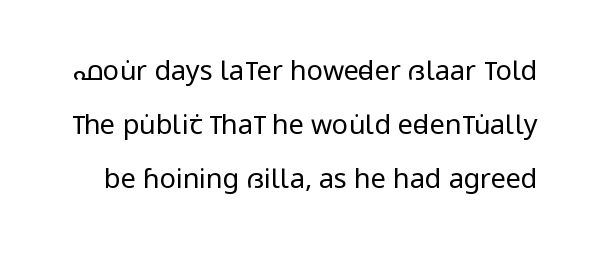
The horizontal fit of the characters is conventional and even. Letters rest on an invisible, unmarked baseline. Compared with typical paragraphs, the rows here are farther apart. Designer's note — italics off, roman on.
